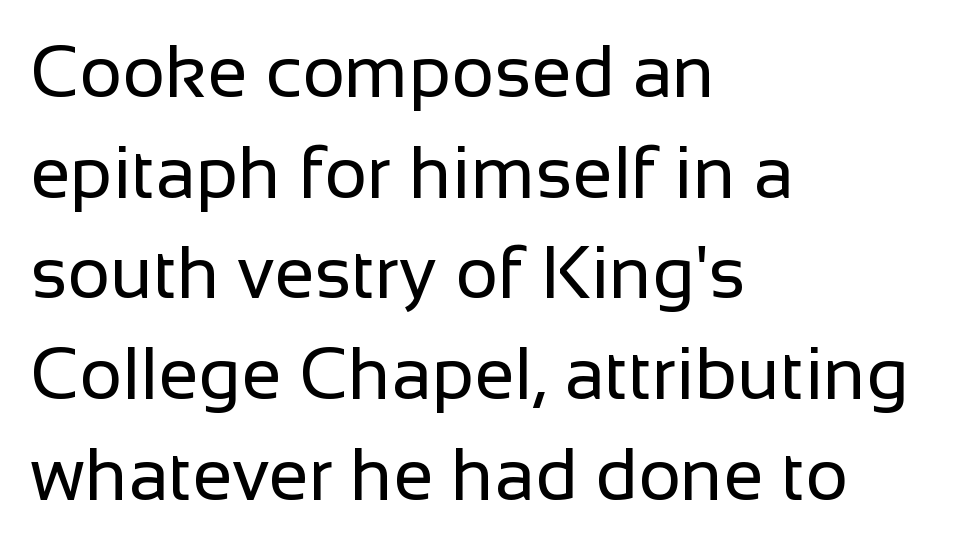
The image shows 73 px regular-weight sans-serif type, upright; set left-aligned, normal line spacing (1.38x), normal letter spacing, not underlined; low stroke contrast and a medium x-height.
